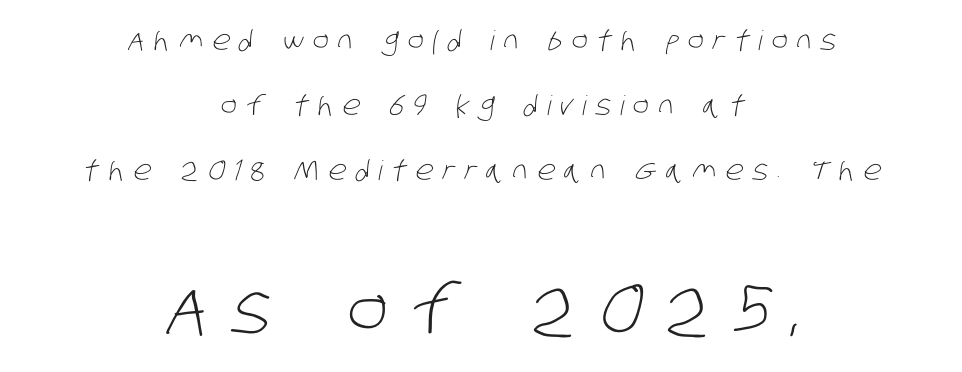
{"serif": "no", "bold": "no", "weight": "light", "width": "condensed", "stroke_contrast": "low", "x_height": "large", "monospaced": "no", "underline": "no", "align": "center", "line_spacing": "loose", "line_spacing_ratio": 2.4, "letter_spacing": "wide", "letter_spacing_em": 0.34, "larger_block": "second", "size_ratio": 2.52, "glyph_px": 68}
